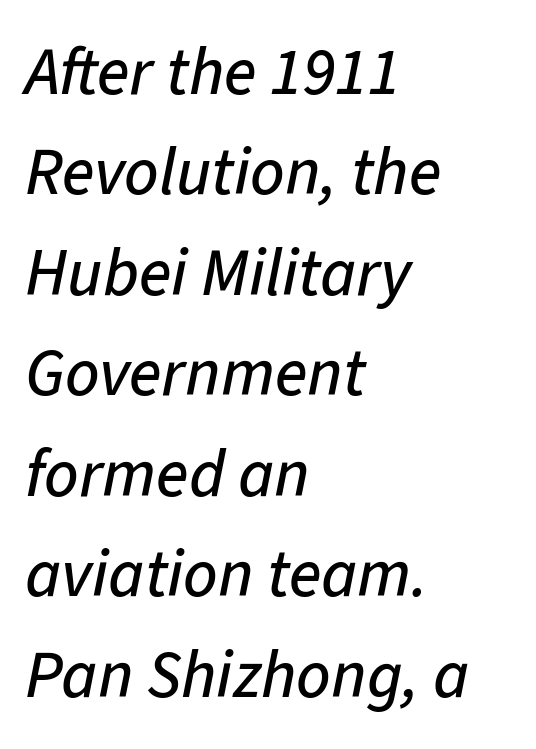
{"italic": "yes", "lean": "right", "slant_degrees": 11, "width": "normal", "stroke_contrast": "low", "x_height": "medium", "monospaced": "no", "underline": "no", "align": "left", "line_spacing": "normal", "line_spacing_ratio": 1.5, "letter_spacing": "normal", "letter_spacing_em": 0.0, "glyph_px": 67}
